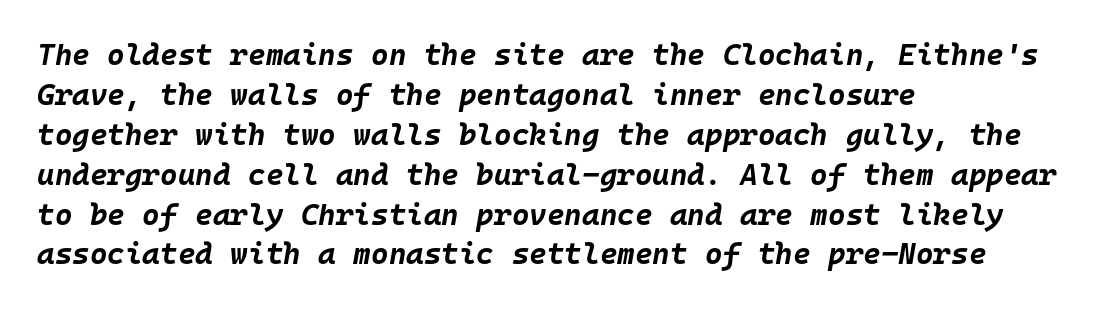
Q: Is the text bold? A: Yes.
Q: Is the text italic (slanted)? A: Yes, it leans right by about 10 degrees.
Q: Is the text underlined? A: No.
Q: How is the paragraph aligned? A: Left-aligned.
Q: Is the spacing between letters normal or unusually wide? A: Normal.
Q: Is the spacing between lines tight, normal or loose? A: Normal.
Q: Width (condensed, normal, or wide)? A: Normal.
Q: Stroke contrast? A: Low.
Q: x-height? A: Large.
Q: Monospaced? A: Yes.
